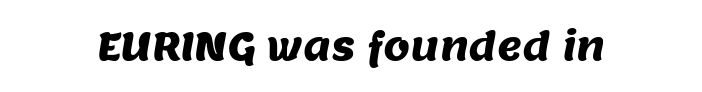
{"serif": "no", "width": "normal", "stroke_contrast": "medium", "x_height": "large", "monospaced": "no", "underline": "no", "letter_spacing": "normal", "letter_spacing_em": 0.0, "glyph_px": 38}
